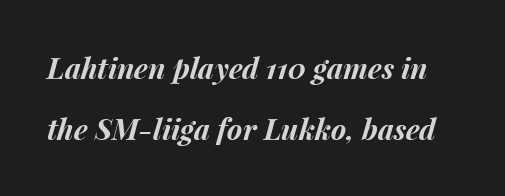
The horizontal fit of the characters is conventional and even. The rendering uses a large line-height, opening up the rows. Emphasis by weight is at full strength: bold. Here the designer chose a conventional face with non-uniform glyph widths. The specimen reads as italic at a glance.
